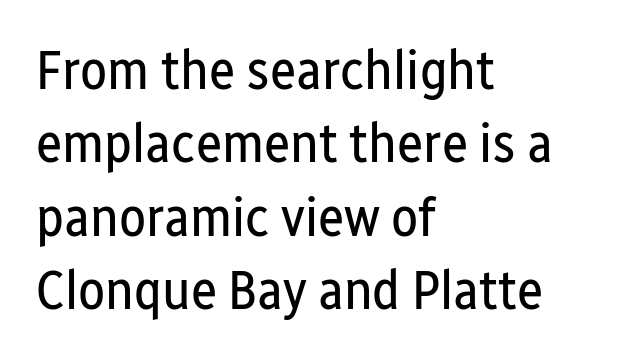
The image shows 56 px regular-weight, condensed sans-serif type, upright; set left-aligned, normal line spacing (1.31x), normal letter spacing, not underlined; low stroke contrast and a medium x-height.
